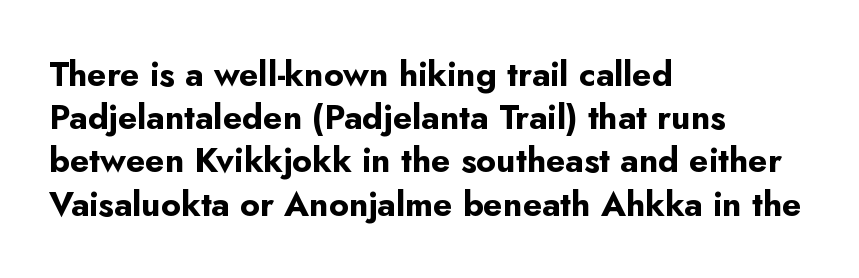
Proportional: the letters do not fall into vertical columns. Each word holds together tightly as a unit, with standard inter-letter gaps. Set as a true bold cut, around the 700 mark. Every stem runs plumb, perpendicular to the baseline.
